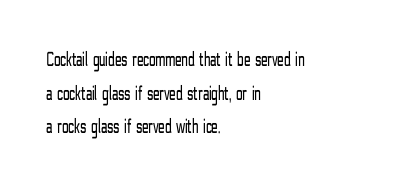
Q: Is the text bold? A: No.
Q: Is the text italic (slanted)? A: No, it is upright.
Q: Is the text underlined? A: No.
Q: How is the paragraph aligned? A: Left-aligned.
Q: Is the spacing between letters normal or unusually wide? A: Normal.
Q: Is the spacing between lines tight, normal or loose? A: Normal.
